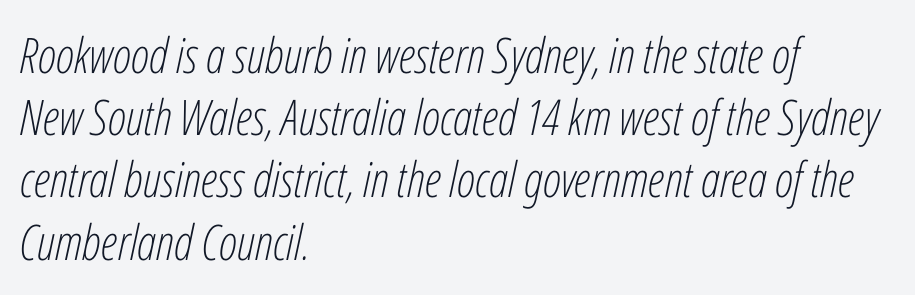
Q: Is the text bold? A: No.
Q: Is the text italic (slanted)? A: Yes, it leans right by about 12 degrees.
Q: Is the text underlined? A: No.
Q: How is the paragraph aligned? A: Left-aligned.
Q: Is the spacing between letters normal or unusually wide? A: Normal.
Q: Is the spacing between lines tight, normal or loose? A: Normal.
Q: Width (condensed, normal, or wide)? A: Condensed.
Q: Stroke contrast? A: Low.
Q: x-height? A: Medium.
Q: Monospaced? A: No.
